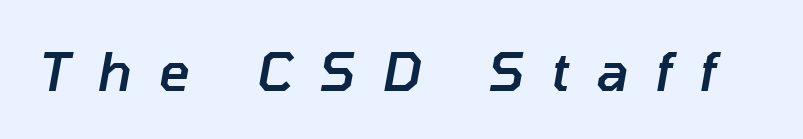
Q: Is the text bold? A: Semi-bold.
Q: Is the text italic (slanted)? A: Yes, it leans right by about 10 degrees.
Q: Is the text underlined? A: No.
Q: Is the spacing between letters normal or unusually wide? A: Unusually wide.
Q: Width (condensed, normal, or wide)? A: Normal.
Q: Stroke contrast? A: Low.
Q: x-height? A: Medium.
Q: Monospaced? A: No.
